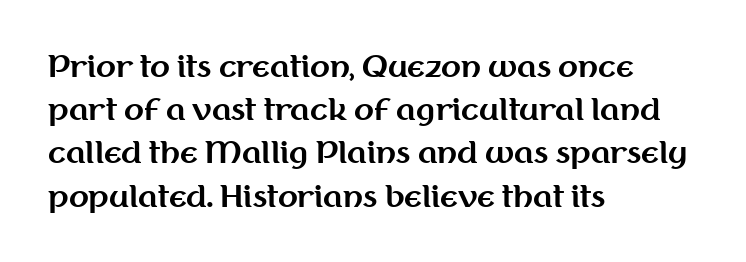
The image shows 29 px bold sans-serif type, upright; set left-aligned, normal line spacing (1.49x), normal letter spacing, not underlined; medium stroke contrast and a medium x-height.
